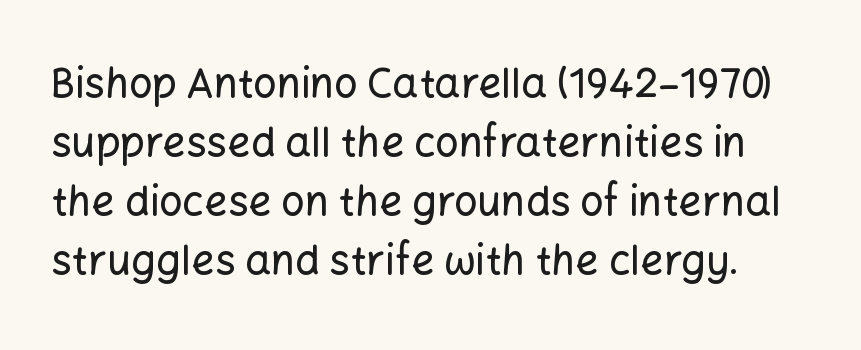
The image shows 41 px sans-serif type, upright; set normal line spacing (1.44x), normal letter spacing, not underlined; low stroke contrast and a medium x-height.
